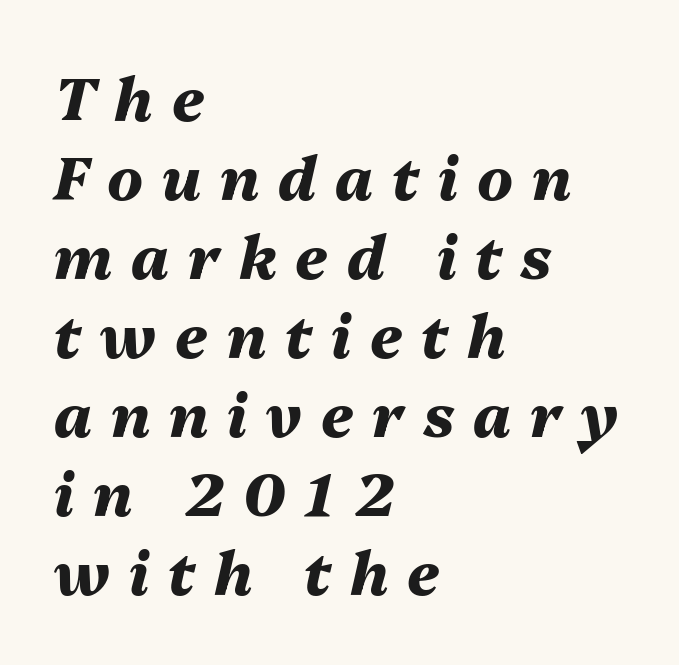
{"italic": "yes", "lean": "right", "slant_degrees": 13, "bold": "yes", "weight": "heavy", "width": "normal", "stroke_contrast": "medium", "x_height": "medium", "monospaced": "no", "underline": "no", "align": "left", "line_spacing": "normal", "line_spacing_ratio": 1.34, "letter_spacing": "wide", "letter_spacing_em": 0.32, "glyph_px": 59}
